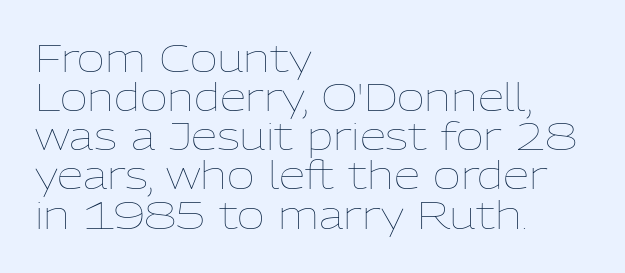
Q: Is the text bold? A: No.
Q: Is the text italic (slanted)? A: No, it is upright.
Q: Is the text underlined? A: No.
Q: How is the paragraph aligned? A: Left-aligned.
Q: Is the spacing between letters normal or unusually wide? A: Normal.
Q: Is the spacing between lines tight, normal or loose? A: Tight.
Q: Width (condensed, normal, or wide)? A: Normal.
Q: Stroke contrast? A: Low.
Q: x-height? A: Medium.
Q: Monospaced? A: No.
